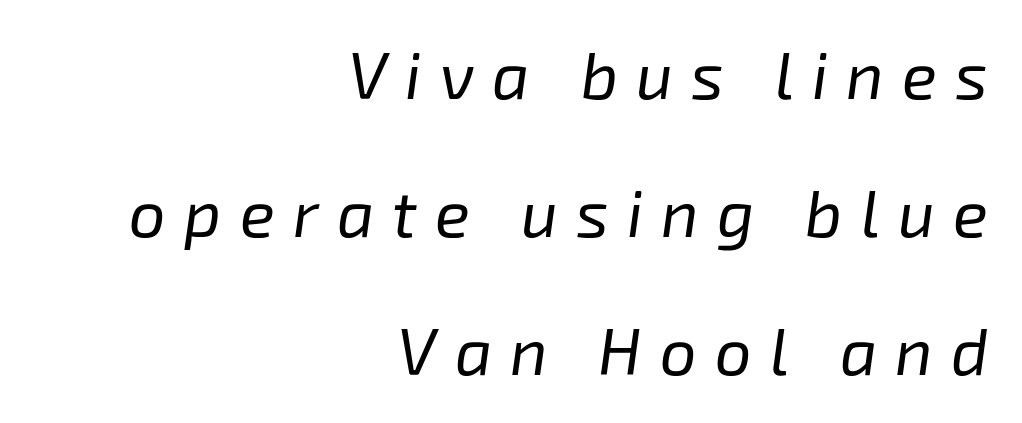
The image shows 65 px regular-weight type, italic (leaning right); set right-aligned, loose line spacing (2.12x), unusually wide letter spacing (+0.28 em), not underlined; low stroke contrast and a medium x-height.
